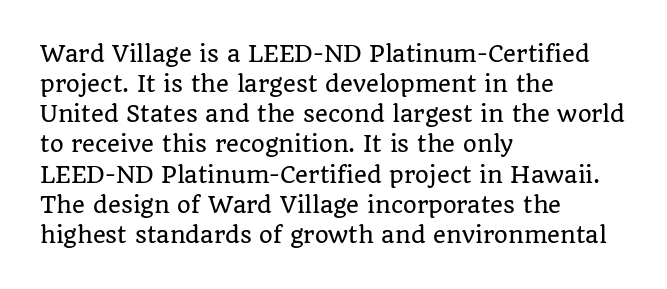
The image shows 22 px text type, upright; set left-aligned, normal line spacing (1.37x), normal letter spacing, not underlined.
